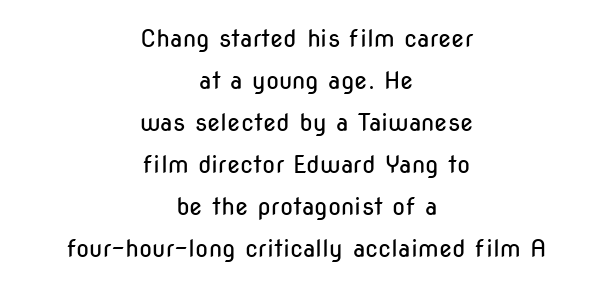
The image shows 24 px text type, upright; set centered, line spacing 1.75x, normal letter spacing, not underlined.
